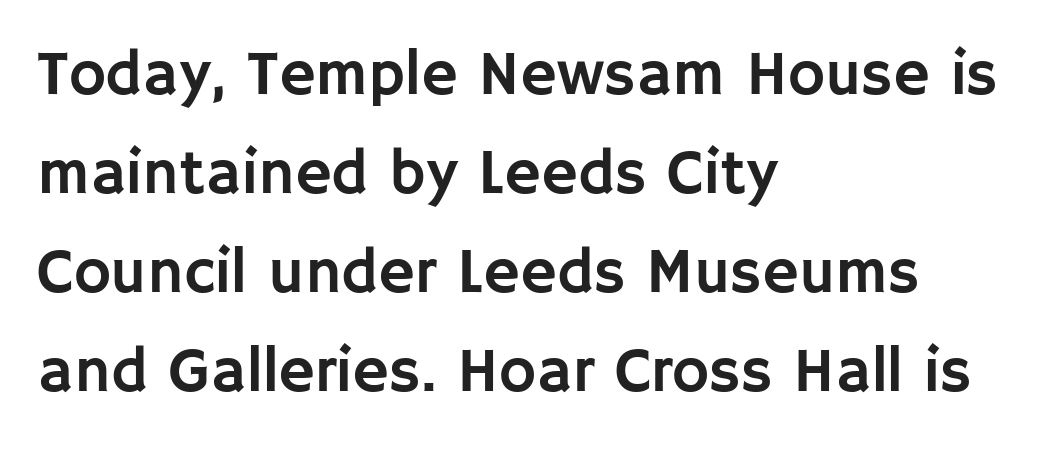
The image shows 63 px sans-serif type, upright; set left-aligned, normal line spacing (1.57x), normal letter spacing, not underlined; low stroke contrast and a large x-height.
